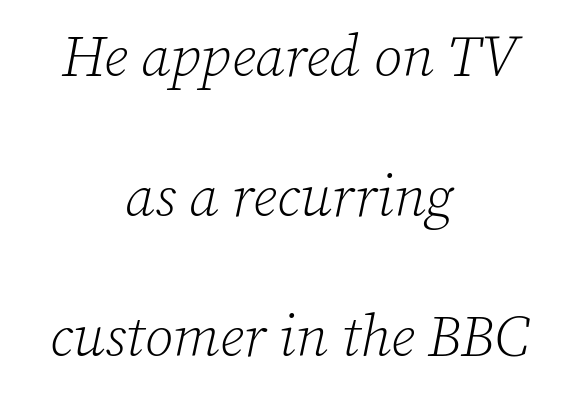
{"serif": "yes", "italic": "yes", "lean": "right", "slant_degrees": 12, "bold": "no", "weight": "light", "width": "normal", "stroke_contrast": "low", "x_height": "medium", "monospaced": "no", "underline": "no", "align": "center", "line_spacing": "loose", "line_spacing_ratio": 2.41, "letter_spacing": "normal", "letter_spacing_em": 0.0, "glyph_px": 58}
